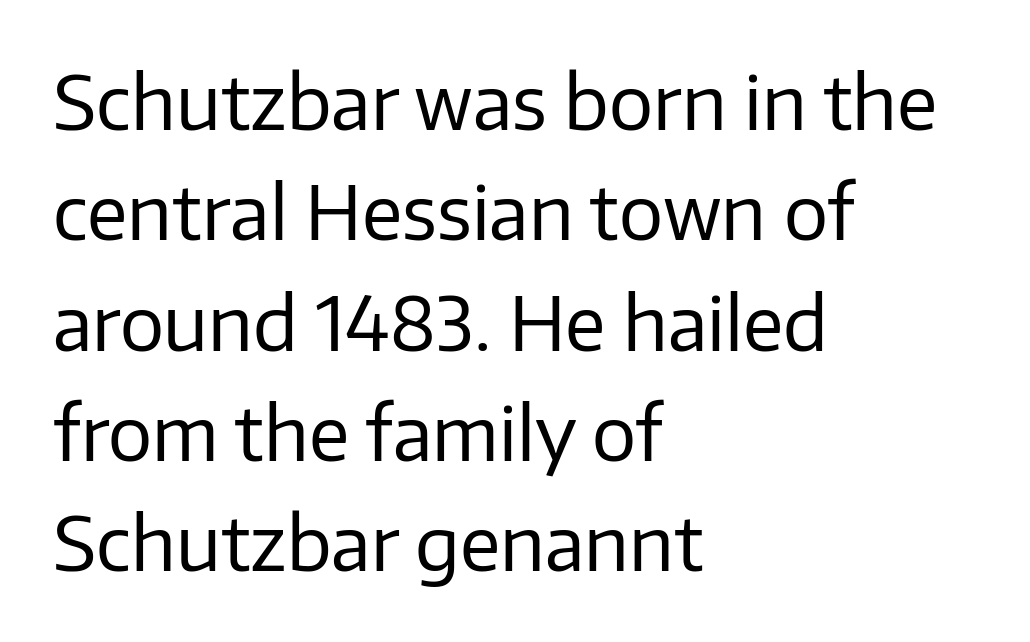
Look at the tracking — it's just the regular setting, nothing added. The line-height multiplier appears to be the usual default. Is there any slant? The stems are plumb. Typeset ragged right — the left edge is the straight one. The words here are not underlined. The rendering shows plain stroke endings on the letterforms — a sans-serif design.
